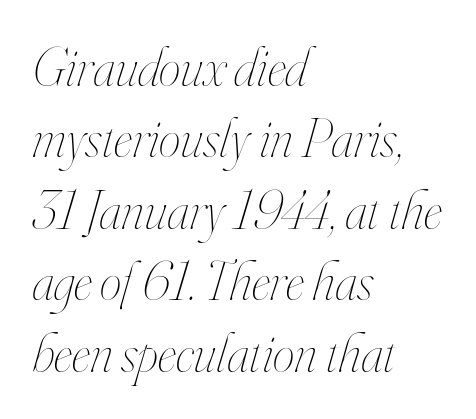
Q: Is the text bold? A: No.
Q: Is the text italic (slanted)? A: Yes, it leans right by about 16 degrees.
Q: Is the text underlined? A: No.
Q: How is the paragraph aligned? A: Left-aligned.
Q: Is the spacing between letters normal or unusually wide? A: Normal.
Q: Is the spacing between lines tight, normal or loose? A: Normal.
Q: Width (condensed, normal, or wide)? A: Condensed.
Q: Stroke contrast? A: High.
Q: x-height? A: Small.
Q: Monospaced? A: No.
